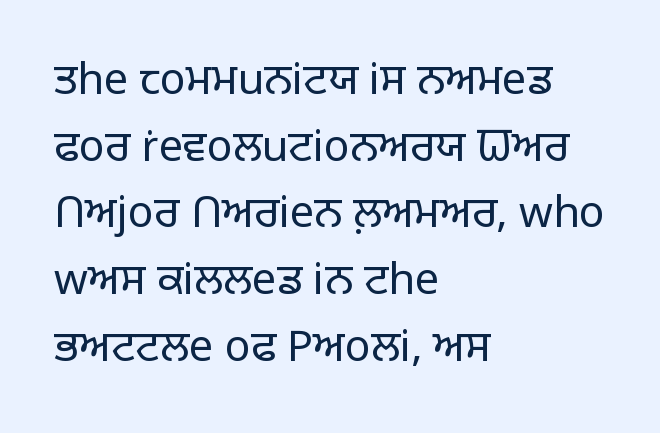
The image shows 43 px light sans-serif type, upright; set left-aligned, normal line spacing (1.55x), normal letter spacing, not underlined; low stroke contrast and a large x-height.
